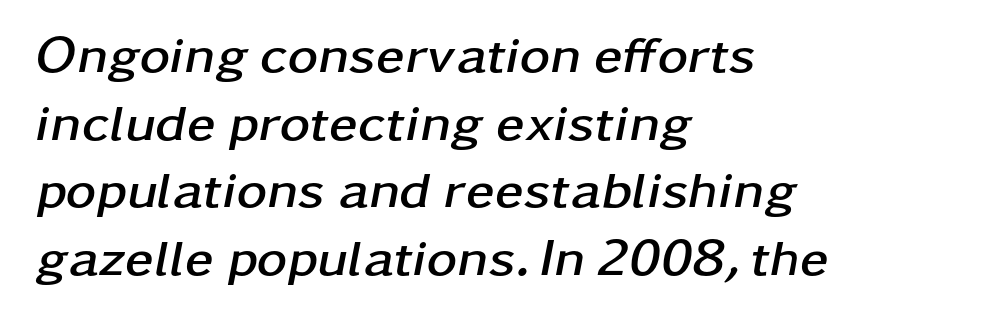
{"italic": "yes", "lean": "right", "slant_degrees": 11, "bold": "yes", "weight": "semibold", "width": "wide", "stroke_contrast": "low", "x_height": "medium", "monospaced": "no", "underline": "no", "align": "left", "line_spacing": "normal", "line_spacing_ratio": 1.3, "letter_spacing": "normal", "letter_spacing_em": 0.0, "glyph_px": 52}
